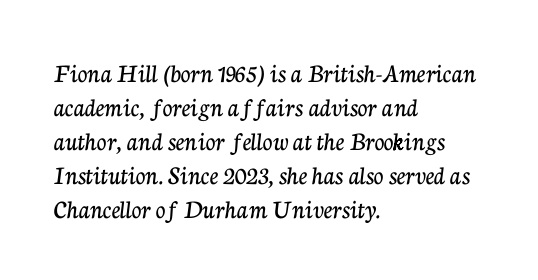
{"underline": "no", "align": "left", "line_spacing": "normal", "line_spacing_ratio": 1.26, "letter_spacing": "normal", "letter_spacing_em": 0.0, "glyph_px": 27}
